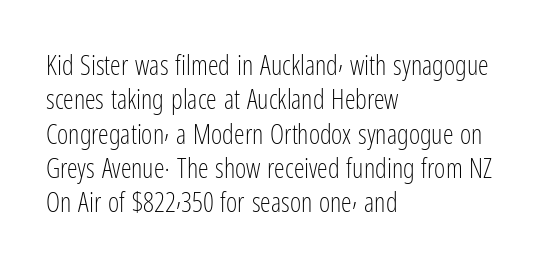
{"italic": "no", "bold": "no", "underline": "no", "align": "left", "line_spacing": "normal", "line_spacing_ratio": 1.27, "letter_spacing": "normal", "letter_spacing_em": 0.0, "glyph_px": 27}
